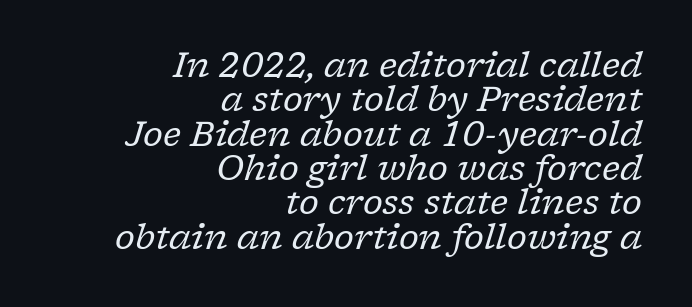
The letterforms sit at book weight or below. Style check: oblique. Underlining? Definitely not there. In terms of leading, this rendering errs on the cramped side. Think of a printed novel: that variable character pitch is what you see here.
